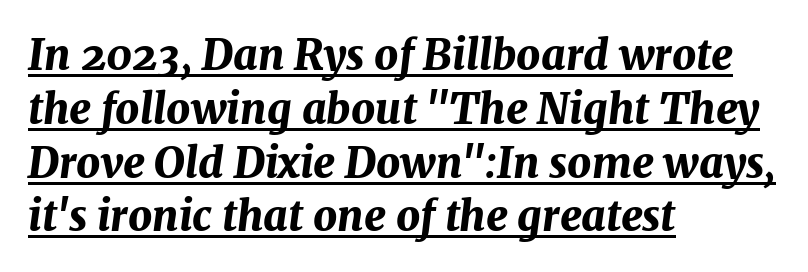
Honestly, the underline is the first thing you notice here. Every row of glyphs begins at an identical x-position on the left. Notice how descenders clear the ascenders below comfortably — that's standard leading. Style check: oblique. Look at the stroke-to-counter ratio: heavy, a bold.
